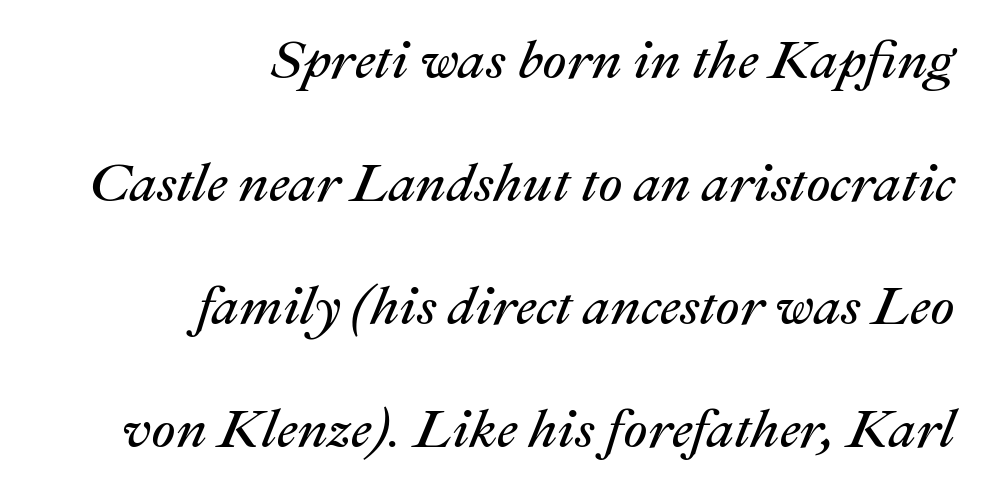
The image shows 54 px regular-weight type, italic (leaning right); set right-aligned, loose line spacing (2.28x), normal letter spacing, not underlined; medium stroke contrast and a medium x-height.
